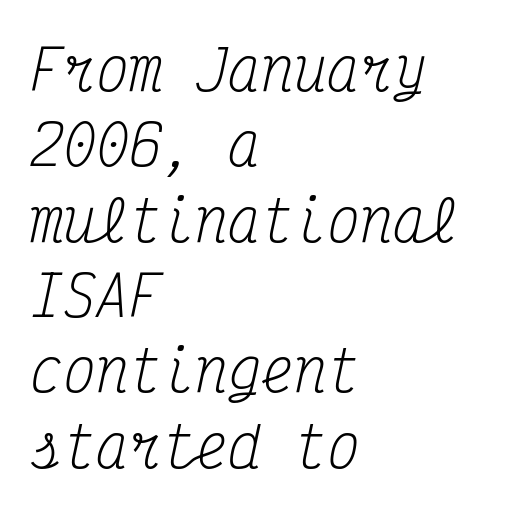
Q: Is the text bold? A: No.
Q: Is the text italic (slanted)? A: Yes, it leans right by about 12 degrees.
Q: Is the typeface a serif or a sans-serif typeface? A: Serif.
Q: Is the text underlined? A: No.
Q: How is the paragraph aligned? A: Left-aligned.
Q: Is the spacing between letters normal or unusually wide? A: Normal.
Q: Is the spacing between lines tight, normal or loose? A: Normal.
Q: Width (condensed, normal, or wide)? A: Condensed.
Q: Stroke contrast? A: Medium.
Q: x-height? A: Medium.
Q: Monospaced? A: Yes.
